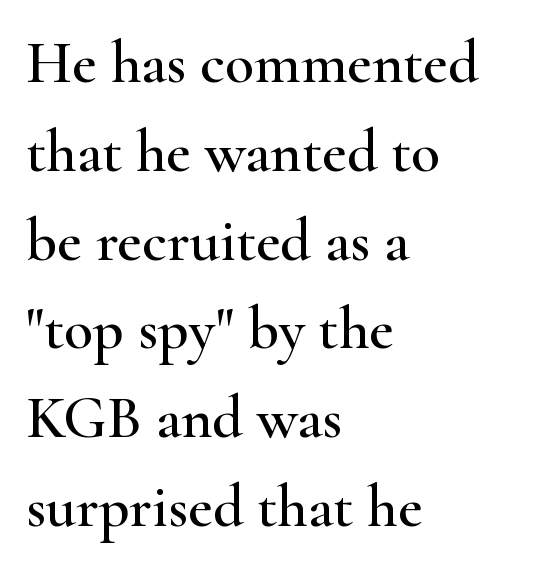
Q: Is the text italic (slanted)? A: No, it is upright.
Q: Is the typeface a serif or a sans-serif typeface? A: Serif.
Q: Is the text underlined? A: No.
Q: How is the paragraph aligned? A: Left-aligned.
Q: Is the spacing between letters normal or unusually wide? A: Normal.
Q: Is the spacing between lines tight, normal or loose? A: Normal.
Q: Width (condensed, normal, or wide)? A: Wide.
Q: Stroke contrast? A: High.
Q: x-height? A: Small.
Q: Monospaced? A: No.
